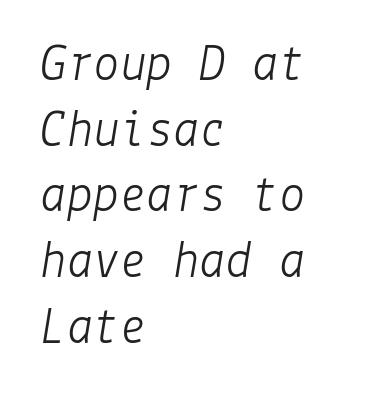
No chunkiness to these letters — they're not bold. Nobody drew a line under any word here. These lines were composed using italics. Standard letterfit; no display-style spreading of the glyphs. The rendering anchors every line to the left-hand side.
